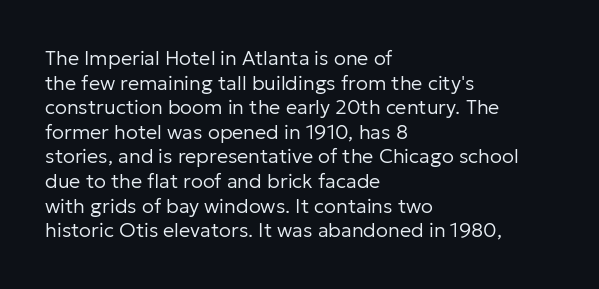
The image shows 20 px text type, upright; set left-aligned, line spacing 1.23x, normal letter spacing, not underlined.
